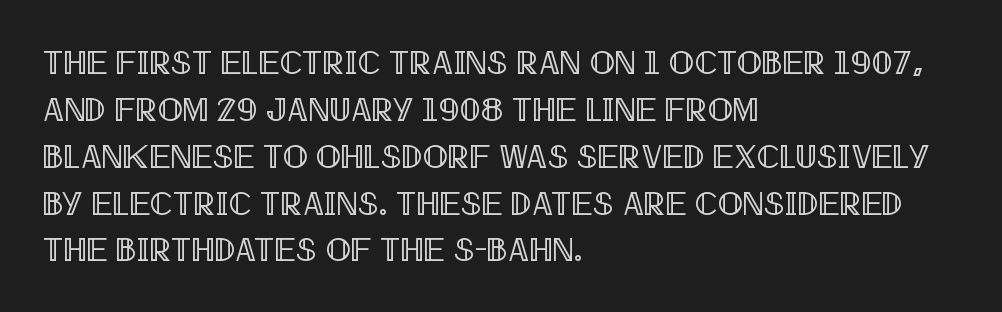
The image shows 33 px condensed type, upright; set left-aligned, normal line spacing (1.42x), normal letter spacing, not underlined; a large x-height.
